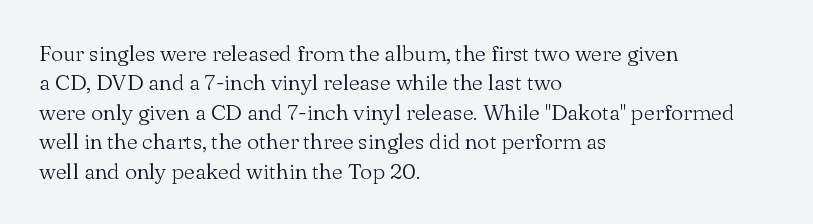
The image shows 22 px text type, upright; set left-aligned, normal line spacing (1.34x), normal letter spacing, not underlined.
